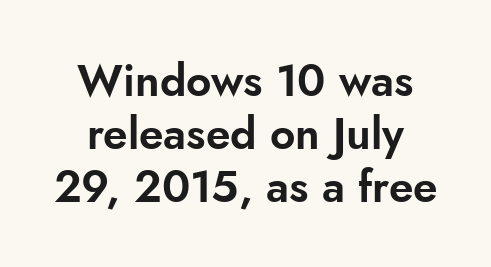
The image shows 44 px sans-serif type, upright; set line spacing 1.2x, normal letter spacing, not underlined; low stroke contrast and a small x-height.
